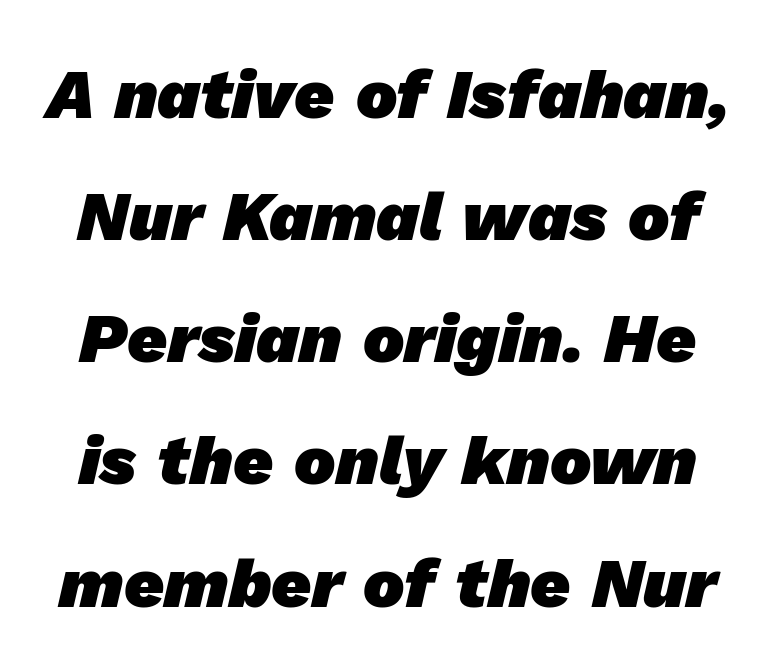
The image shows 69 px heavy sans-serif type; set line spacing 1.77x, normal letter spacing, not underlined; low stroke contrast and a medium x-height.
